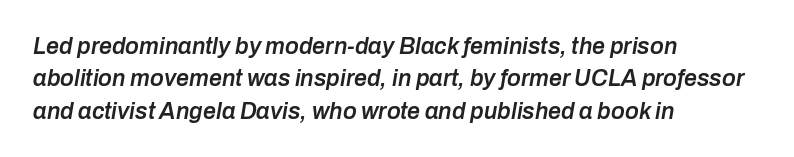
Rule under the text: the space is simply empty. What stands out about the letter spacing? Nothing — it is the standard amount. An italicized treatment has been applied to the whole sample. Evenly set lines give the paragraph a standard silhouette. Notice how the passage keeps a crisp vertical edge on the left only. Emphasis by weight is partial: semibold.
